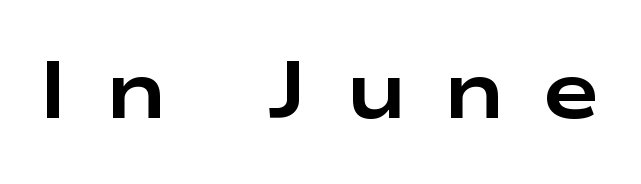
Nope, no serifs anywhere on these letters. Style check: upright. The passage shown is typed in a proportional face where columns would drift. Characters follow at a spacing far wider than the type designer built in. Emphasis by weight is at full strength: bold.
